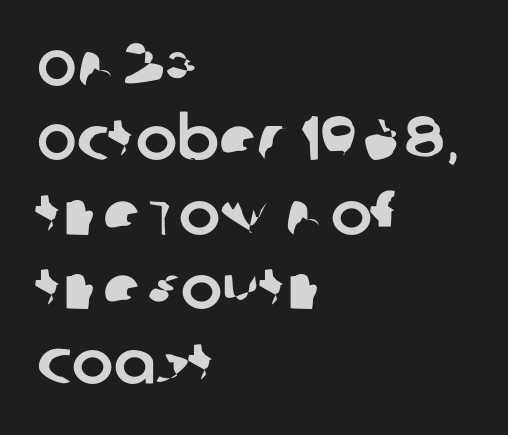
{"serif": "no", "width": "normal", "stroke_contrast": "low", "x_height": "large", "monospaced": "no", "underline": "no", "align": "left", "line_spacing_ratio": 1.2, "letter_spacing": "normal", "letter_spacing_em": 0.0, "glyph_px": 62}
